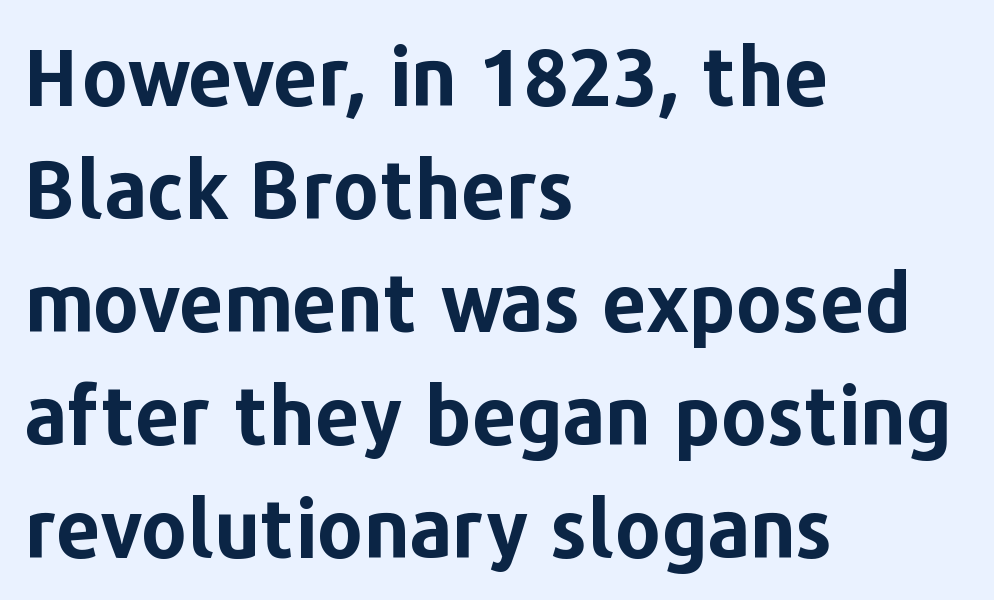
{"serif": "no", "italic": "no", "bold": "yes", "weight": "bold", "width": "normal", "stroke_contrast": "low", "x_height": "medium", "monospaced": "no", "underline": "no", "align": "left", "line_spacing": "normal", "line_spacing_ratio": 1.43, "letter_spacing": "normal", "letter_spacing_em": 0.0, "glyph_px": 79}
